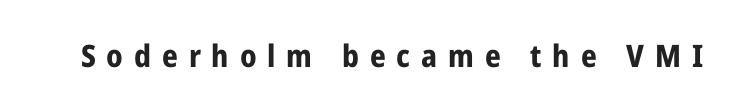
Q: Is the text bold? A: Yes.
Q: Is the text italic (slanted)? A: No, it is upright.
Q: Is the typeface a serif or a sans-serif typeface? A: Sans-serif.
Q: Is the text underlined? A: No.
Q: Is the spacing between letters normal or unusually wide? A: Unusually wide.
Q: Width (condensed, normal, or wide)? A: Condensed.
Q: Stroke contrast? A: Low.
Q: x-height? A: Medium.
Q: Monospaced? A: No.
